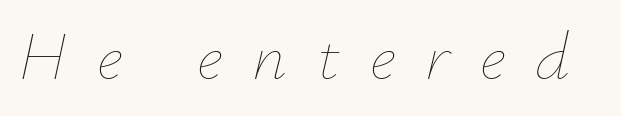
Observe the wide spacing: letters keep a clear distance from each other. Proportional: the letters do not fall into vertical columns. Rendered with sloped, italic letterforms. No letter is thick-stroked: the sample isn't bold. The baseline area is clear.
